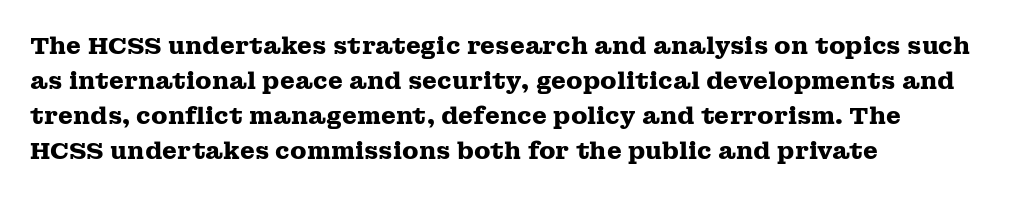
The image shows 24 px bold type, upright; set left-aligned, normal line spacing (1.46x), normal letter spacing, not underlined.
